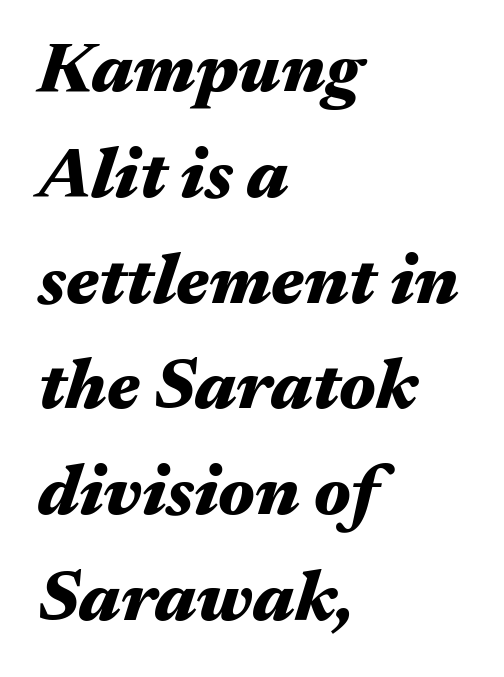
The lines in this sample share a left origin and differ only in where they stop. Compared with typical body copy, the letter spacing here is the same. Varying glyph widths throughout — classic text-font behaviour. Style check: oblique. Anything drawn beneath the words? Only blank space.
